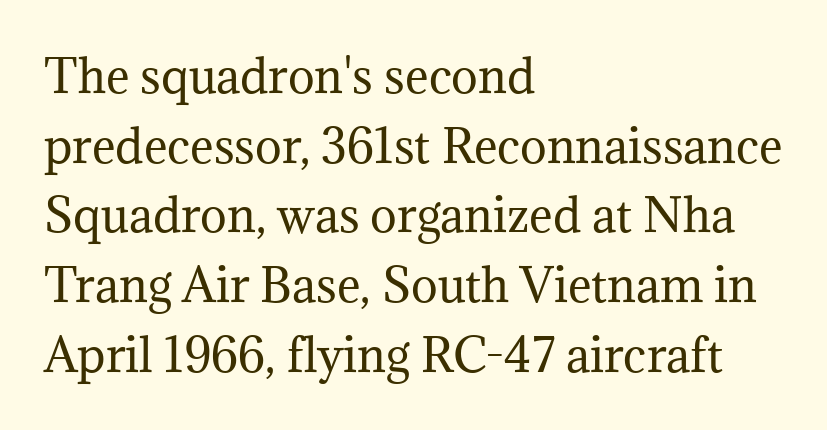
Q: Is the text bold? A: No.
Q: Is the text italic (slanted)? A: No, it is upright.
Q: Is the typeface a serif or a sans-serif typeface? A: Serif.
Q: Is the text underlined? A: No.
Q: How is the paragraph aligned? A: Left-aligned.
Q: Is the spacing between letters normal or unusually wide? A: Normal.
Q: Is the spacing between lines tight, normal or loose? A: Normal.
Q: Width (condensed, normal, or wide)? A: Normal.
Q: Stroke contrast? A: Medium.
Q: x-height? A: Medium.
Q: Monospaced? A: No.
